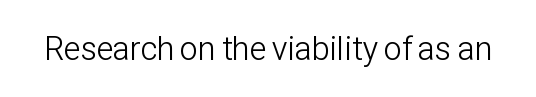
This is roman type, the default non-slanted kind. The zone under the glyphs is completely vacant. This sample has the flowing, uneven cadence of proportional lettering. The designer went with a sans here, leaving each stem footless. Each stroke keeps to a modest, everyday thickness or less.
